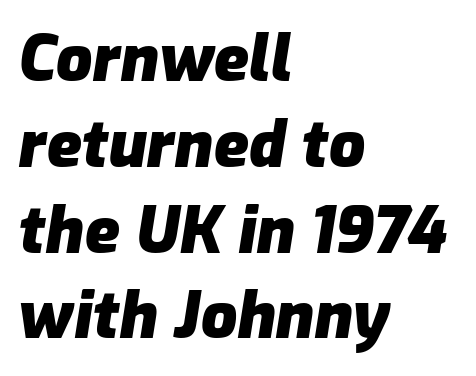
Plenty of ink on the page — the face is bold. Characters are canted at an angle relative to the baseline's perpendicular. Words appear dense and cohesive because spacing is normal. Here the designer chose a conventional face with non-uniform glyph widths. A typesetter would call this leading conventional body-copy spacing. The rag falls on the right side of this text block.
